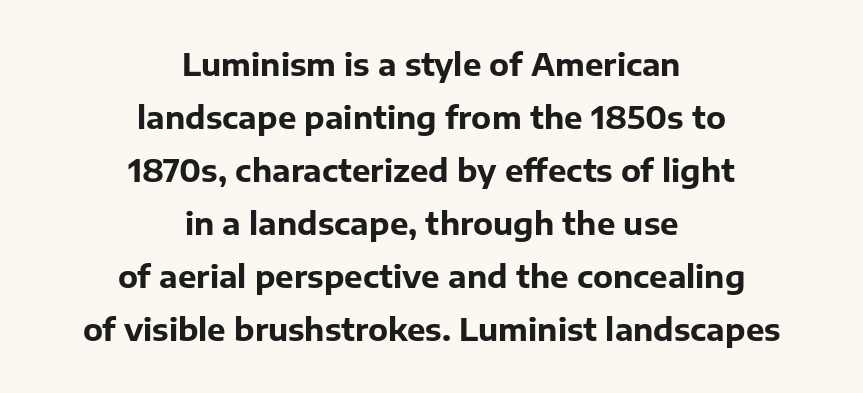
{"serif": "no", "italic": "no", "bold": "yes", "weight": "bold", "width": "normal", "stroke_contrast": "low", "x_height": "medium", "monospaced": "no", "underline": "no", "align": "center", "line_spacing_ratio": 1.71, "letter_spacing": "normal", "letter_spacing_em": 0.0, "glyph_px": 31}
